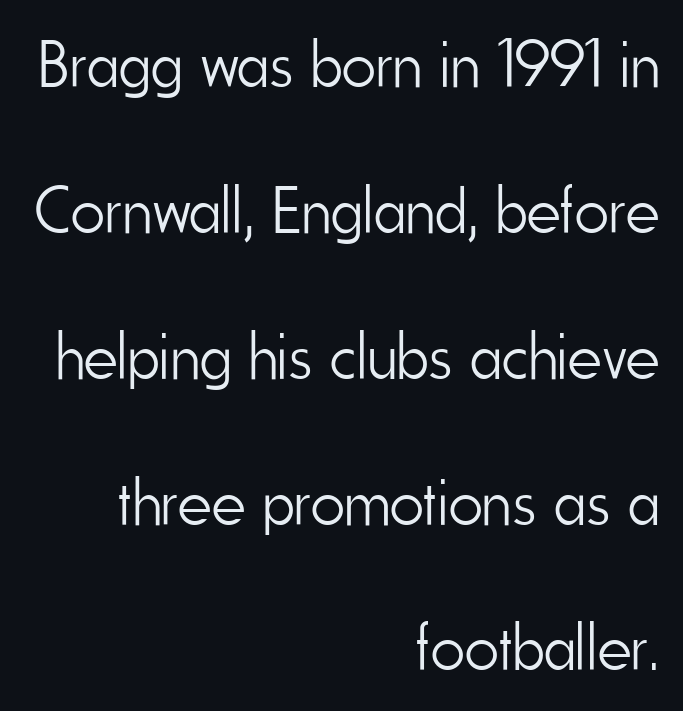
The image shows 66 px light, condensed sans-serif type, upright; set right-aligned, loose line spacing (2.21x), normal letter spacing, not underlined; low stroke contrast and a small x-height.
